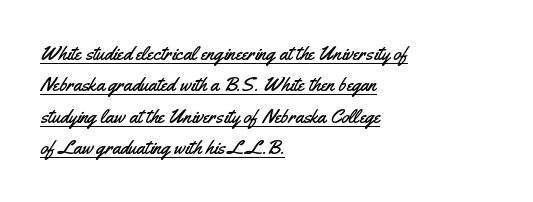
Q: Is the text italic (slanted)? A: Yes.
Q: Is the text underlined? A: Yes.
Q: How is the paragraph aligned? A: Left-aligned.
Q: Is the spacing between letters normal or unusually wide? A: Normal.
Q: Is the spacing between lines tight, normal or loose? A: Normal.
